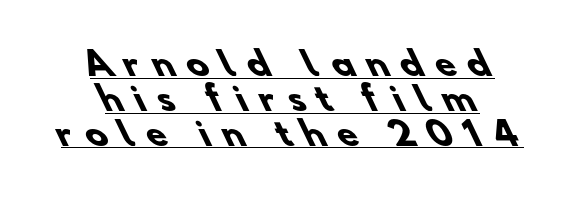
The passage is arranged like a title page — every line centered. The letters carry no serifs — their stems end cleanly without finishing strokes. This block would grow much taller if given ordinary leading; it's compressed now. This sample has the flowing, uneven cadence of proportional lettering.
